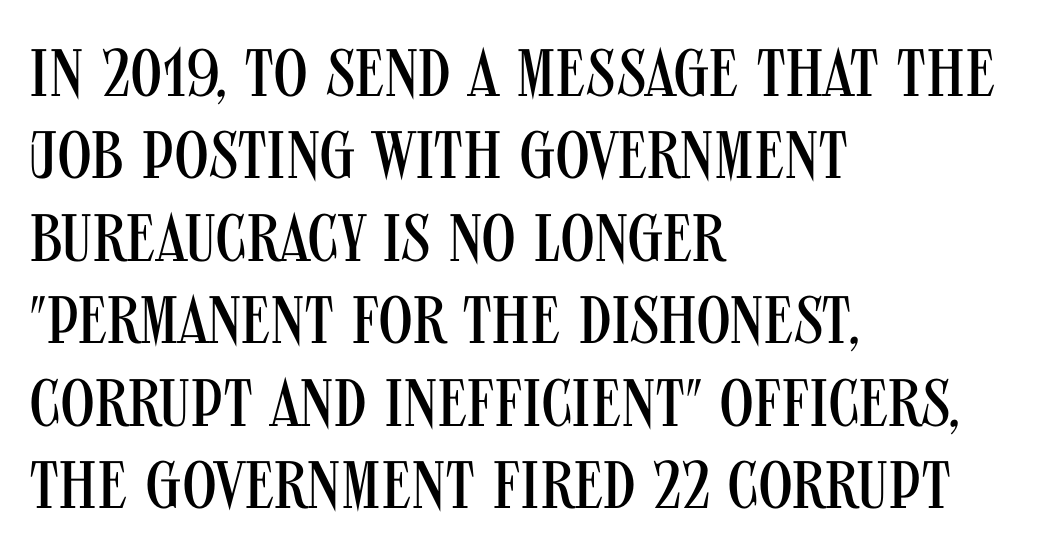
The typeface chosen for these lines omits serifs. The horizontal fit of the characters is conventional and even. The type sits square on the baseline with zero lean. Character widths vary here, with narrow letters taking less room than wide ones.
